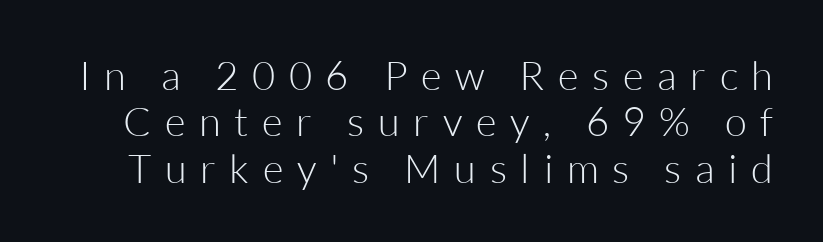
Q: Is the text bold? A: No.
Q: Is the text italic (slanted)? A: No, it is upright.
Q: Is the typeface a serif or a sans-serif typeface? A: Sans-serif.
Q: Is the text underlined? A: No.
Q: Is the spacing between letters normal or unusually wide? A: Unusually wide.
Q: Width (condensed, normal, or wide)? A: Normal.
Q: Stroke contrast? A: Low.
Q: x-height? A: Medium.
Q: Monospaced? A: No.
